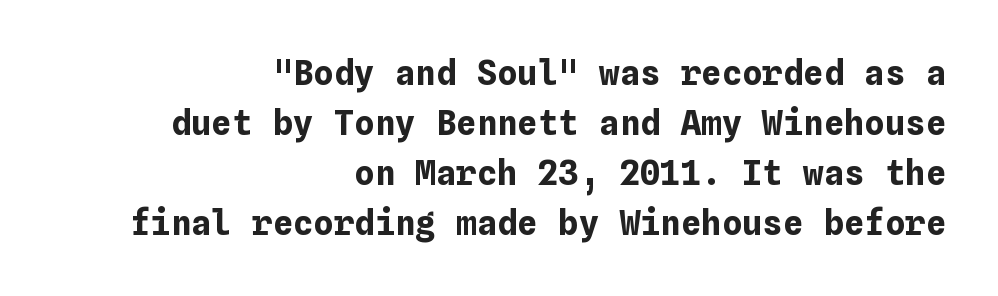
{"italic": "no", "bold": "yes", "weight": "bold", "width": "normal", "stroke_contrast": "low", "x_height": "medium", "underline": "no", "align": "right", "line_spacing": "normal", "line_spacing_ratio": 1.47, "letter_spacing": "normal", "letter_spacing_em": 0.0, "glyph_px": 34}
